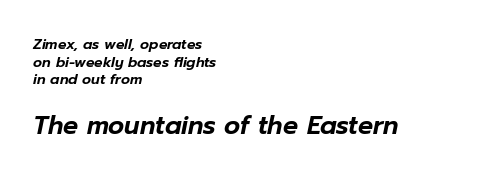
Does extra space separate the letters? No, they use regular spacing. The rag falls on the right side of this text block. Of the two passages, the one underneath uses the larger point size. Nobody drew a line under any word here. Baseline-to-baseline distance is the conventional proportion of letter height.
